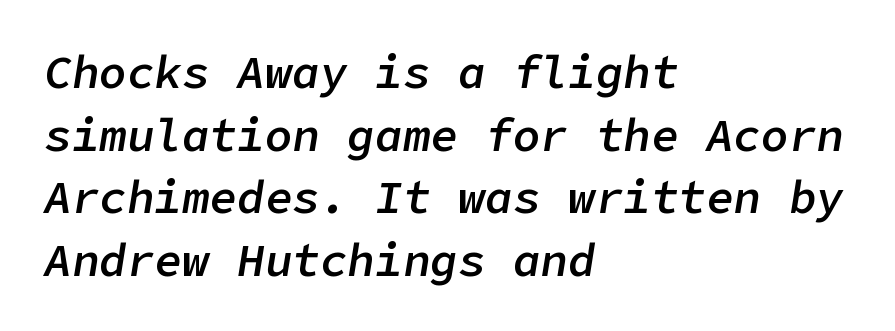
The image shows 46 px semibold type, italic (leaning right); set left-aligned, normal line spacing (1.36x), normal letter spacing, not underlined; low stroke contrast and a medium x-height.
